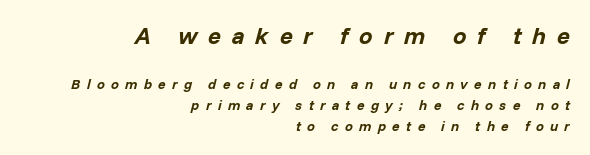
{"italic": "yes", "lean": "right", "slant_degrees": 14, "bold": "yes", "underline": "no", "align": "right", "line_spacing": "normal", "line_spacing_ratio": 1.49, "letter_spacing": "wide", "letter_spacing_em": 0.45, "larger_block": "first", "size_ratio": 1.71, "glyph_px": 24}
